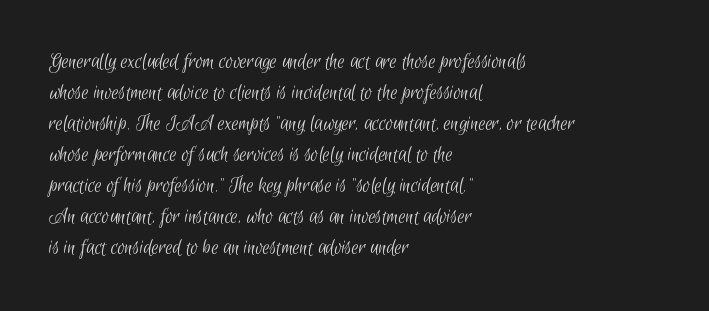
Q: Is the text bold? A: No.
Q: Is the text underlined? A: No.
Q: How is the paragraph aligned? A: Left-aligned.
Q: Is the spacing between letters normal or unusually wide? A: Normal.
Q: Is the spacing between lines tight, normal or loose? A: Normal.
